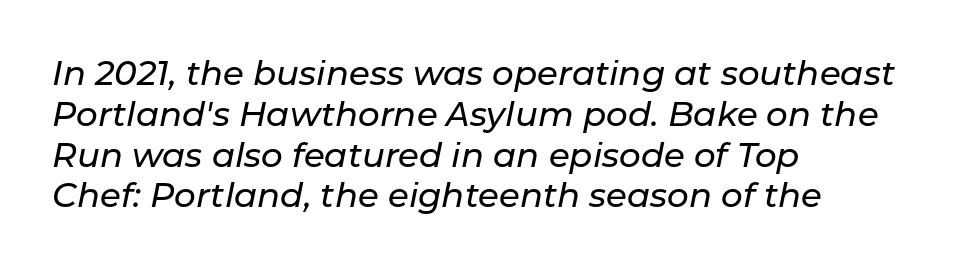
Q: Is the text italic (slanted)? A: Yes, it leans right by about 11 degrees.
Q: Is the text underlined? A: No.
Q: How is the paragraph aligned? A: Left-aligned.
Q: Is the spacing between letters normal or unusually wide? A: Normal.
Q: Width (condensed, normal, or wide)? A: Normal.
Q: Stroke contrast? A: Low.
Q: x-height? A: Medium.
Q: Monospaced? A: No.
